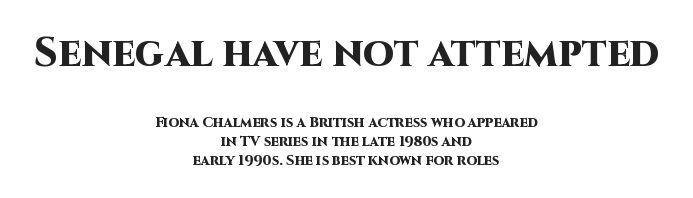
Spacing between characters is what you'd get straight out of the box. Each row of text sits above clean, open space. Looks like regular typesetting: each glyph gets only the width it needs. Layout note: lines centered.
